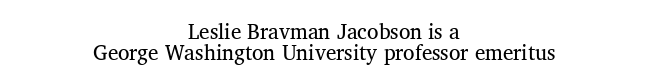
Tracking value appears to be zero — textbook default spacing. Glance below the letters and you will spot only blank space. The leading is snug, giving the passage a crowded texture. Upright lettering throughout. The strokes carry an ordinary text weight at most. Is the block centered? Yes — each line is placed symmetrically about the middle.
